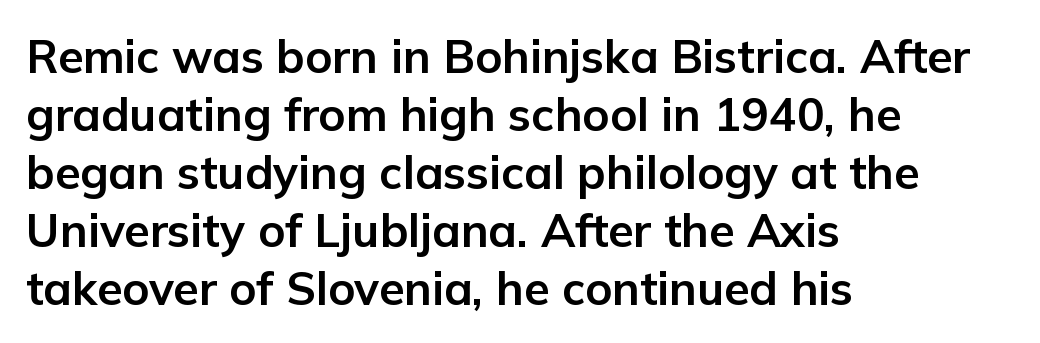
The image shows 46 px bold sans-serif type, upright; set left-aligned, normal line spacing (1.26x), normal letter spacing, not underlined; low stroke contrast and a medium x-height.
